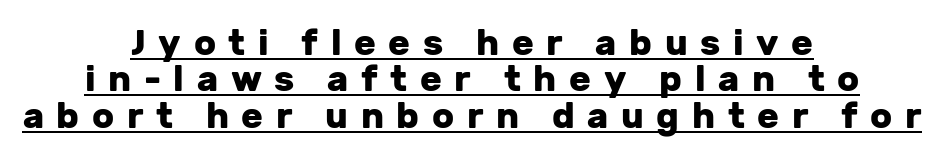
The specimen reads as upright at a glance. Is this a sans? Yes — the strokes have no serifs. Baseline-to-baseline distance is barely more than the letter height. The rendering uses natural spacing where letterforms have individual widths. The paragraph shown floats in the horizontal middle.
